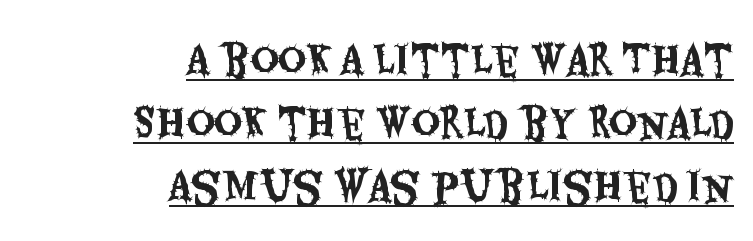
Is this a fixed-width face? No — the glyphs have proportional, varying widths. These characters rest on top of a visible drawn line. This is roman type, the default non-slanted kind. No extra tracking has been applied to these lines. In terms of letterform style, serifs are entirely absent. Regarding leading, the lines here are spaced in the standard way.
